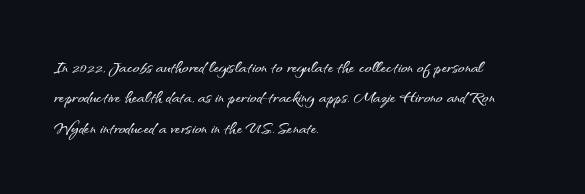
Descenders are the only things crossing below the line. The paragraph has a hard left edge and a soft right edge. Nothing unusual about the tracking: characters are spaced as the font intends. Vertically, the passage feels balanced, rows spaced as you'd expect.
